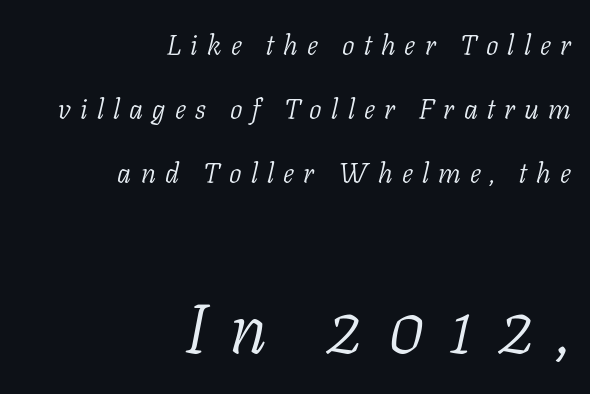
Q: Is the text bold? A: No.
Q: Is the text italic (slanted)? A: Yes, it leans right by about 11 degrees.
Q: Is the typeface a serif or a sans-serif typeface? A: Serif.
Q: Is the text underlined? A: No.
Q: How is the paragraph aligned? A: Right-aligned.
Q: Is the spacing between letters normal or unusually wide? A: Unusually wide.
Q: Is the spacing between lines tight, normal or loose? A: Loose.
Q: Which block of text is set in a larger size, the first (top) or the second (bottom)? A: The second (bottom) one.
Q: Width (condensed, normal, or wide)? A: Normal.
Q: Stroke contrast? A: Low.
Q: x-height? A: Medium.
Q: Monospaced? A: No.
